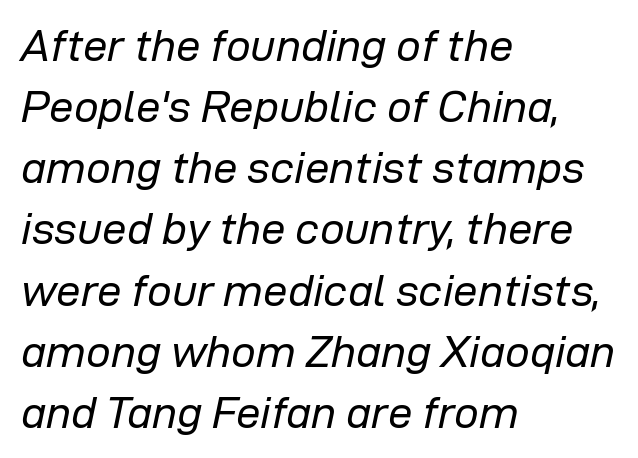
{"italic": "yes", "lean": "right", "slant_degrees": 12, "bold": "no", "weight": "regular", "width": "normal", "stroke_contrast": "low", "x_height": "medium", "monospaced": "no", "underline": "no", "align": "left", "line_spacing": "normal", "line_spacing_ratio": 1.39, "letter_spacing": "normal", "letter_spacing_em": 0.0, "glyph_px": 44}
